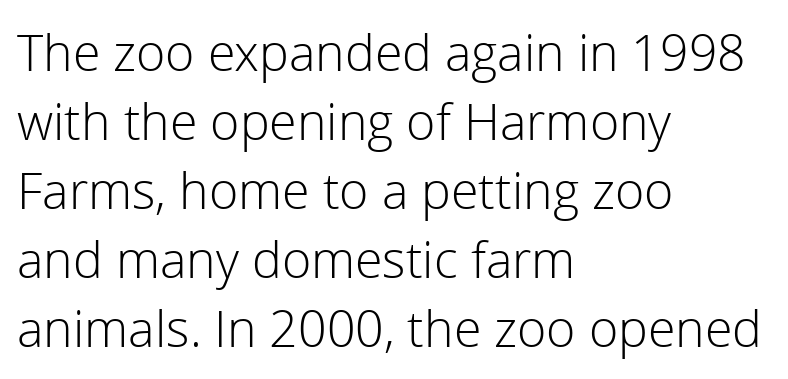
{"serif": "no", "italic": "no", "bold": "no", "weight": "light", "width": "normal", "x_height": "medium", "monospaced": "no", "underline": "no", "align": "left", "line_spacing": "normal", "line_spacing_ratio": 1.38, "letter_spacing": "normal", "letter_spacing_em": 0.0, "glyph_px": 50}
